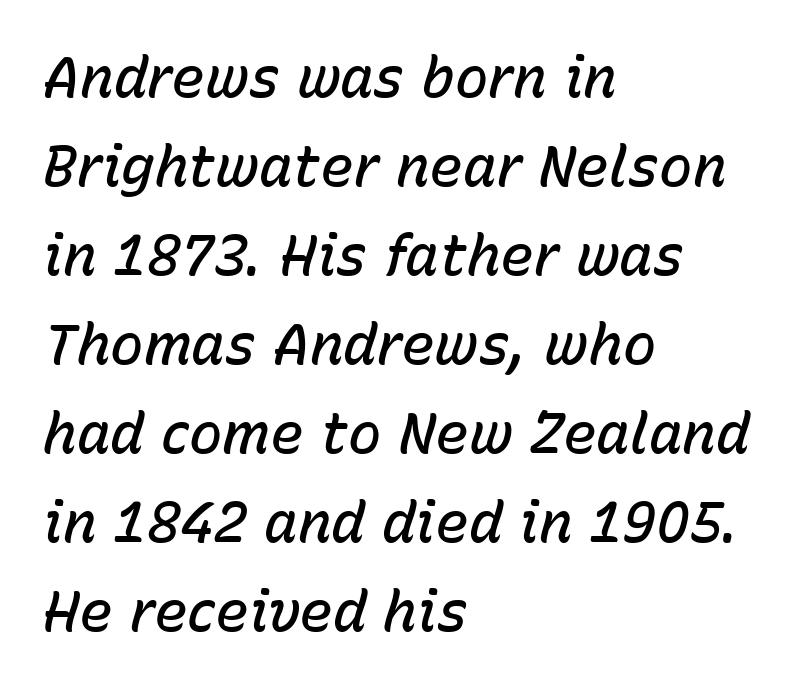
{"italic": "yes", "lean": "right", "slant_degrees": 15, "bold": "semi", "weight": "semibold", "width": "normal", "stroke_contrast": "low", "x_height": "medium", "monospaced": "no", "underline": "no", "align": "left", "line_spacing": "normal", "line_spacing_ratio": 1.59, "letter_spacing": "normal", "letter_spacing_em": 0.0, "glyph_px": 56}
